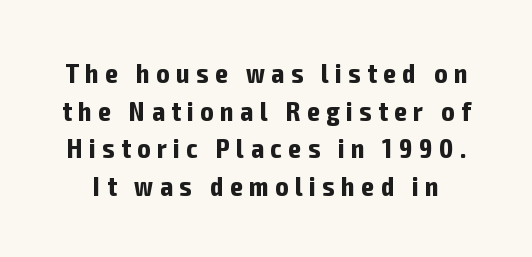
Q: Is the text bold? A: Yes.
Q: Is the text italic (slanted)? A: No, it is upright.
Q: Is the text underlined? A: No.
Q: Is the spacing between letters normal or unusually wide? A: Unusually wide.
Q: Is the spacing between lines tight, normal or loose? A: Normal.
